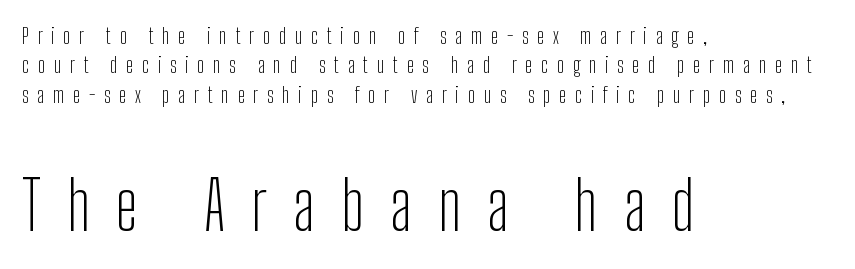
Q: Is the text bold? A: No.
Q: Is the text italic (slanted)? A: No, it is upright.
Q: Is the typeface a serif or a sans-serif typeface? A: Sans-serif.
Q: Is the text underlined? A: No.
Q: How is the paragraph aligned? A: Left-aligned.
Q: Is the spacing between letters normal or unusually wide? A: Unusually wide.
Q: Is the spacing between lines tight, normal or loose? A: Normal.
Q: Which block of text is set in a larger size, the first (top) or the second (bottom)? A: The second (bottom) one.
Q: Width (condensed, normal, or wide)? A: Condensed.
Q: Stroke contrast? A: Low.
Q: x-height? A: Medium.
Q: Monospaced? A: No.
